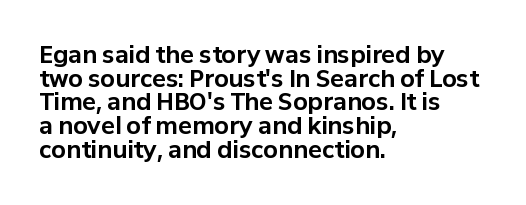
Q: Is the text bold? A: Yes.
Q: Is the text italic (slanted)? A: No, it is upright.
Q: Is the text underlined? A: No.
Q: How is the paragraph aligned? A: Left-aligned.
Q: Is the spacing between letters normal or unusually wide? A: Normal.
Q: Is the spacing between lines tight, normal or loose? A: Tight.
